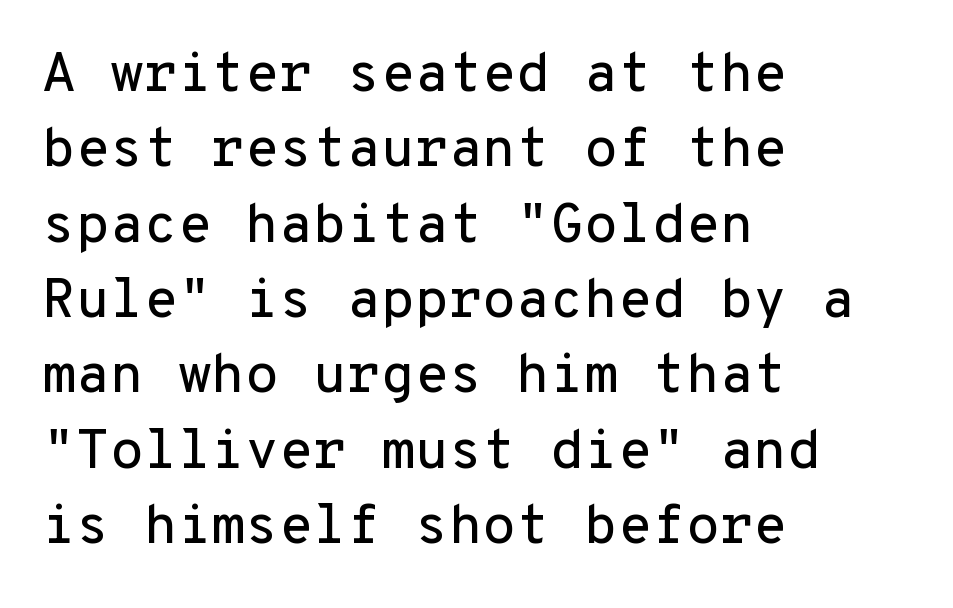
Is there much room between lines? A standard amount, neither cramped nor airy. Observe the ordinary spacing: letters are neighbours, not strangers. Unlike italic type, these characters show no tilt at all. Only glyphs here, with clear space below each row.
